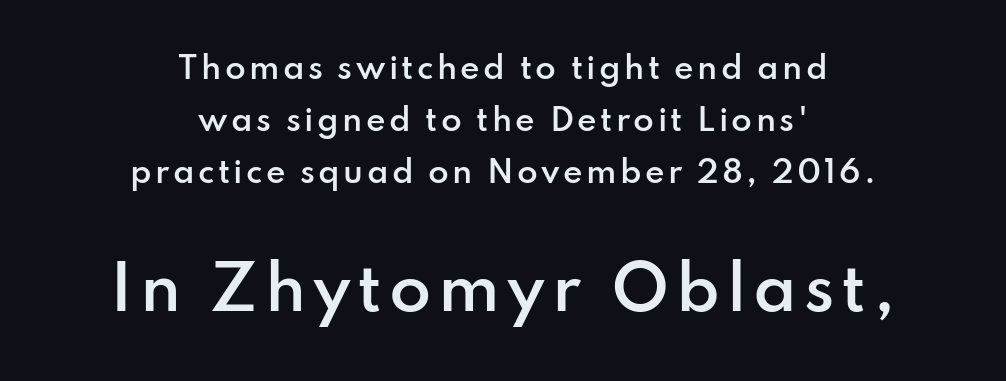
Q: Is the text bold? A: Semi-bold.
Q: Is the text italic (slanted)? A: No, it is upright.
Q: Is the typeface a serif or a sans-serif typeface? A: Sans-serif.
Q: Is the text underlined? A: No.
Q: How is the paragraph aligned? A: Centered.
Q: Which block of text is set in a larger size, the first (top) or the second (bottom)? A: The second (bottom) one.
Q: Width (condensed, normal, or wide)? A: Normal.
Q: Stroke contrast? A: Low.
Q: x-height? A: Small.
Q: Monospaced? A: No.
